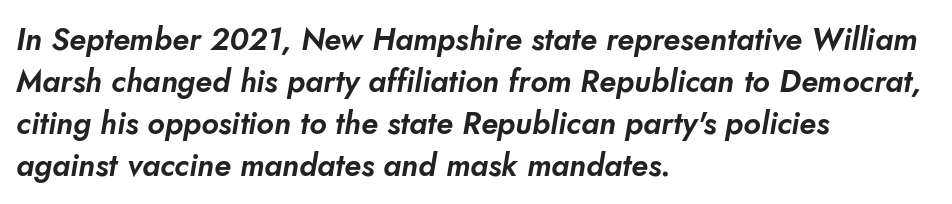
{"serif": "no", "width": "normal", "stroke_contrast": "low", "x_height": "small", "monospaced": "no", "underline": "no", "align": "left", "line_spacing": "normal", "line_spacing_ratio": 1.35, "letter_spacing": "normal", "letter_spacing_em": 0.0, "glyph_px": 31}
